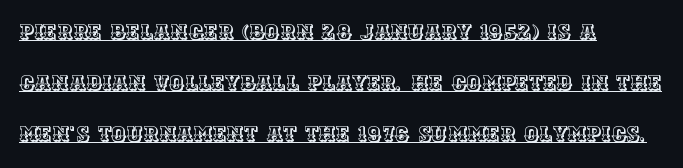
One-word summary of the alignment: left. Honestly, the underline is the first thing you notice here. Quick note: interline space is abundant. Upright lettering throughout. Here the glyphs are tracked normally, forming tight word shapes.
